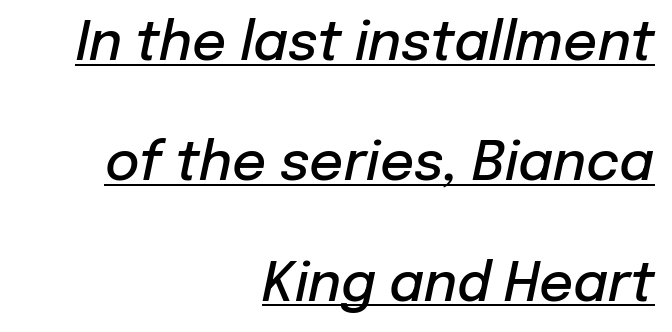
{"italic": "yes", "lean": "right", "slant_degrees": 12, "bold": "semi", "weight": "semibold", "width": "normal", "stroke_contrast": "low", "x_height": "medium", "monospaced": "no", "underline": "yes", "align": "right", "line_spacing": "loose", "line_spacing_ratio": 2.27, "letter_spacing": "normal", "letter_spacing_em": 0.0, "glyph_px": 53}
